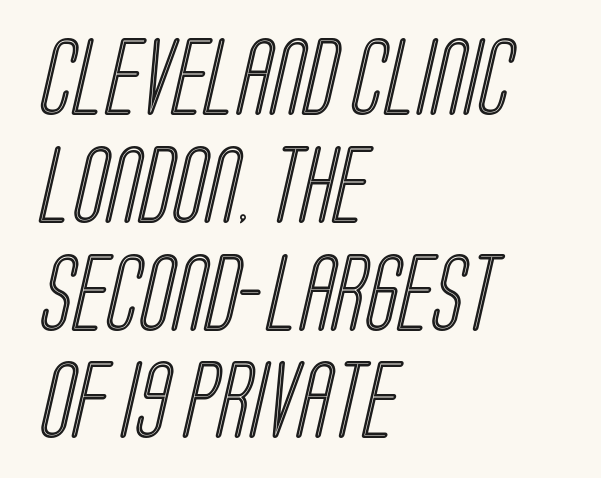
All the whitespace from short lines collects on the right. Here the designer chose a conventional face with non-uniform glyph widths. Anything drawn beneath the words? Only blank space. Vertically, the passage feels balanced, rows spaced as you'd expect. The letterforms sit shoulder to shoulder at normal distance.
